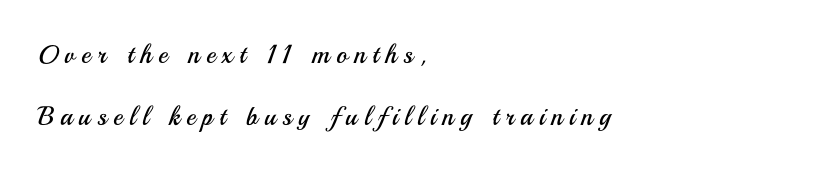
The rendering uses a large line-height, opening up the rows. These lines stack with their left ends in a neat column. No heavy texture on the line: the type isn't bold.
